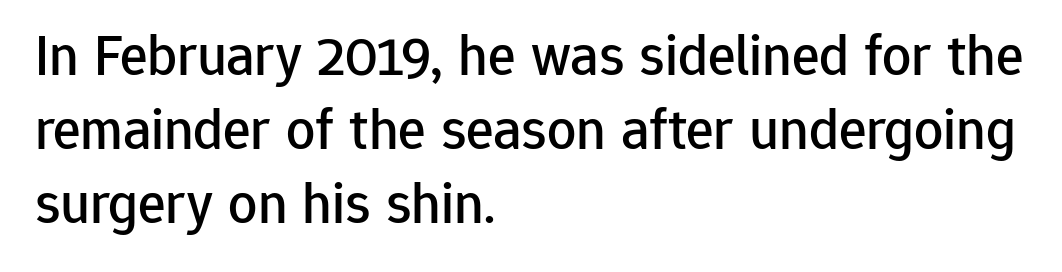
{"serif": "no", "italic": "no", "width": "normal", "stroke_contrast": "low", "x_height": "medium", "monospaced": "no", "underline": "no", "align": "left", "line_spacing": "normal", "line_spacing_ratio": 1.28, "letter_spacing": "normal", "letter_spacing_em": 0.0, "glyph_px": 58}
